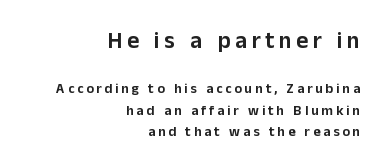
{"italic": "no", "underline": "no", "align": "right", "line_spacing": "normal", "line_spacing_ratio": 1.55, "letter_spacing": "wide", "letter_spacing_em": 0.2, "larger_block": "first", "size_ratio": 1.64, "glyph_px": 23}
